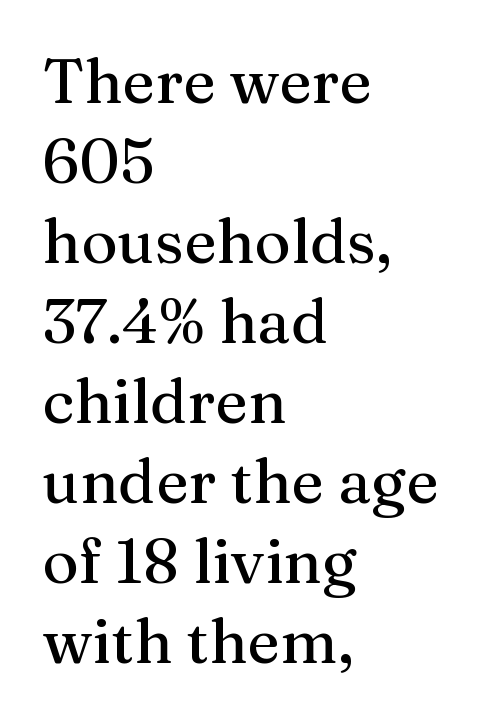
Q: Is the text italic (slanted)? A: No, it is upright.
Q: Is the typeface a serif or a sans-serif typeface? A: Serif.
Q: Is the text underlined? A: No.
Q: How is the paragraph aligned? A: Left-aligned.
Q: Is the spacing between letters normal or unusually wide? A: Normal.
Q: Is the spacing between lines tight, normal or loose? A: Normal.
Q: Width (condensed, normal, or wide)? A: Normal.
Q: Stroke contrast? A: Medium.
Q: x-height? A: Medium.
Q: Monospaced? A: No.
